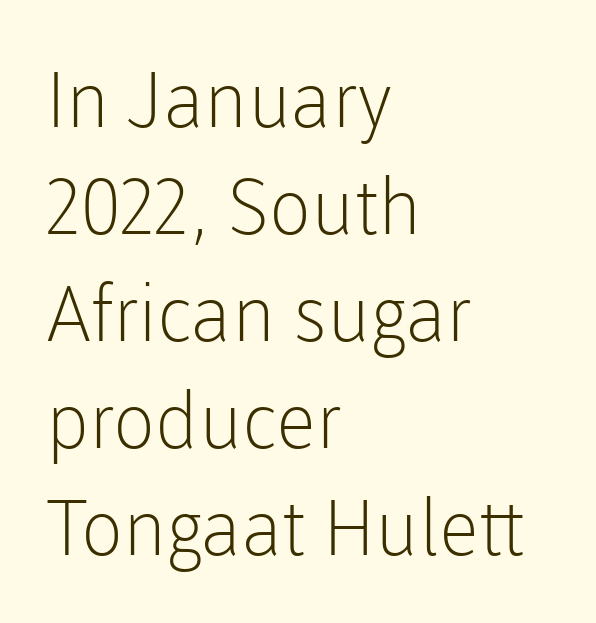
The image shows 77 px light sans-serif type, upright; set left-aligned, normal line spacing (1.39x), normal letter spacing, not underlined; low stroke contrast and a medium x-height.
